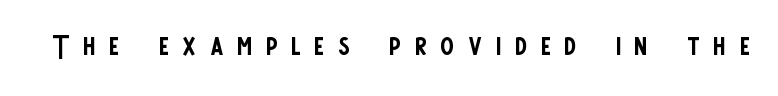
Check under the words: just untouched page. Note: no serifs on the glyphs. The rendering uses natural spacing where letterforms have individual widths. Letters have the restrained weight of plain body copy at most. The gaps between neighbouring characters are conspicuously large. Designer's note — italics off, roman on.
